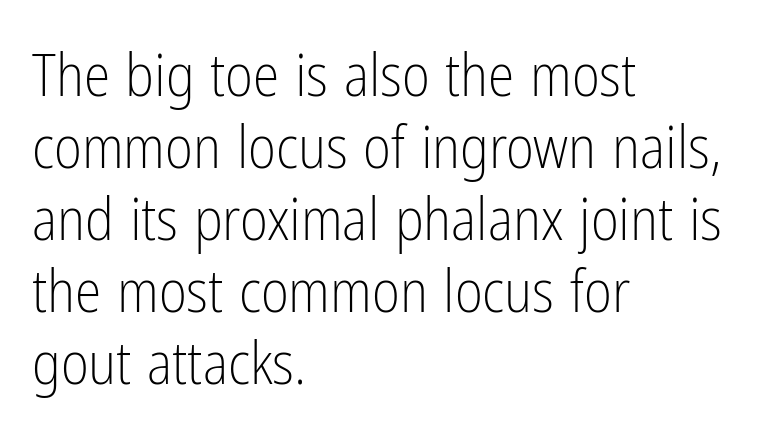
The typeface has the unassuming heft of standard copy or less. The passage shown is not underscored anywhere. Check where the strokes stop: nothing finishes them off — pure sans. A typesetter would call this proportional, since set widths differ per character. Every row of glyphs begins at an identical x-position on the left.
